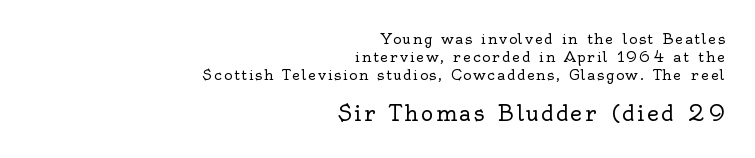
Letters rest on an invisible, unmarked baseline. Posture: straight, roman, zero tilt. Short and long lines alike share a common ending point at right. The rows are spaced the way most documents space them. Is this a heavy cut? Hardly; it is regular or lighter.
